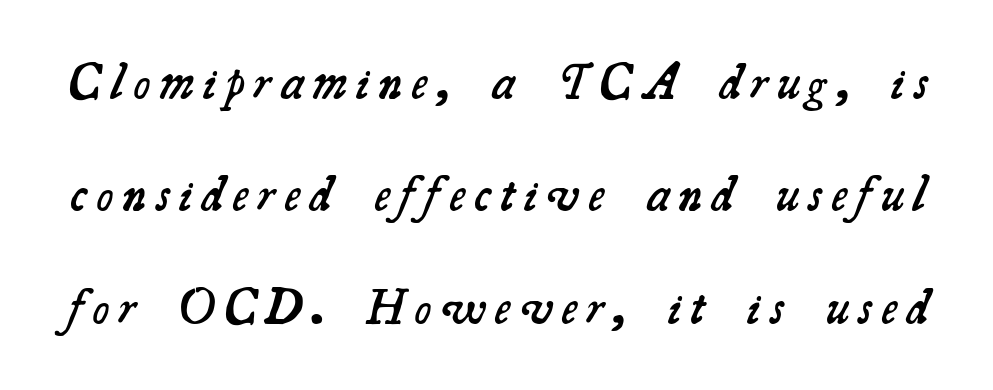
Slightly chunky letters — semibold, I'd say, not full bold. Substantial extra tracking has been applied to these lines. The glyphs in this specimen are seriffed. Loosely led — the rows are spread out. The letters advance in unequal steps, a hallmark of proportional type.
